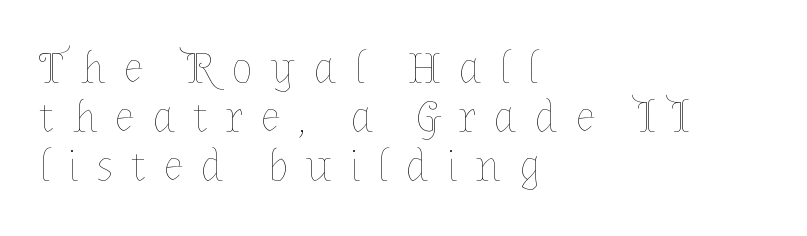
These lines are rendered in a variable-pitch font. The strokes are not fattened; the text isn't bold. One glance says dense: line gaps are narrower than usual. Typeset ragged right — the left edge is the straight one. The rendering inserts visible extra space after every character. Plain, unruled lines of type.
